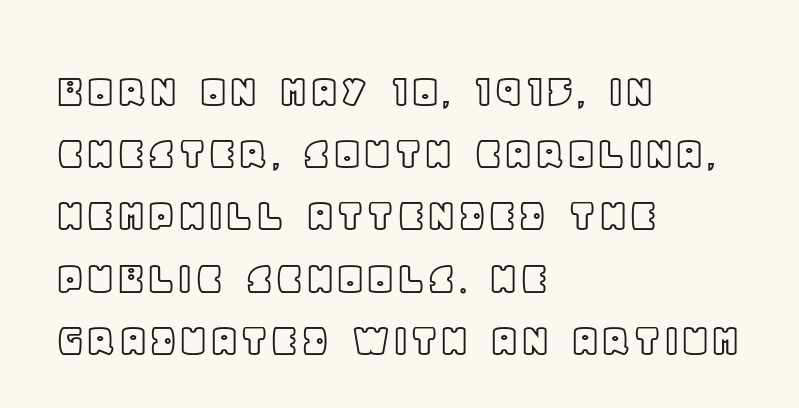
The image shows 49 px text type, upright; set left-aligned, normal line spacing (1.27x), normal letter spacing, not underlined; a large x-height.
